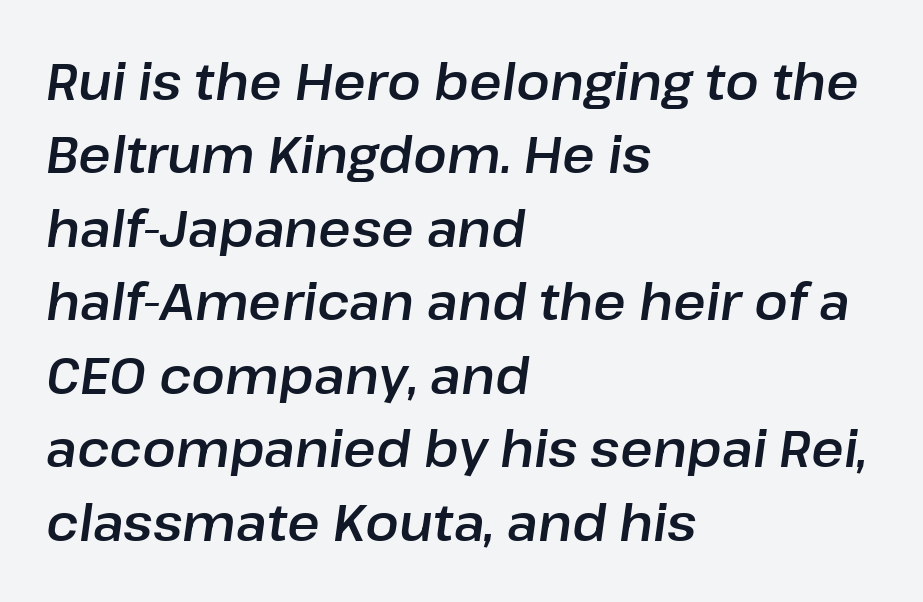
{"italic": "yes", "lean": "right", "slant_degrees": 8, "width": "normal", "stroke_contrast": "low", "x_height": "medium", "monospaced": "no", "underline": "no", "align": "left", "line_spacing": "normal", "line_spacing_ratio": 1.47, "letter_spacing": "normal", "letter_spacing_em": 0.0, "glyph_px": 50}
